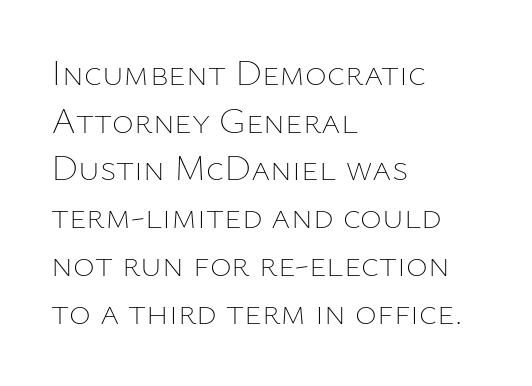
Vertical spacing — default. Short and long lines alike share a common starting point at left. Varying glyph widths throughout — classic text-font behaviour. Do the letters lean? They stand straight.
